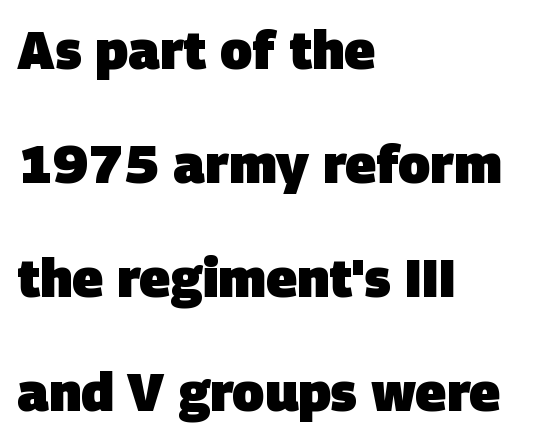
{"serif": "no", "bold": "yes", "weight": "heavy", "width": "normal", "stroke_contrast": "low", "x_height": "large", "monospaced": "no", "underline": "no", "align": "left", "line_spacing": "loose", "line_spacing_ratio": 2.15, "letter_spacing": "normal", "letter_spacing_em": 0.0, "glyph_px": 53}
